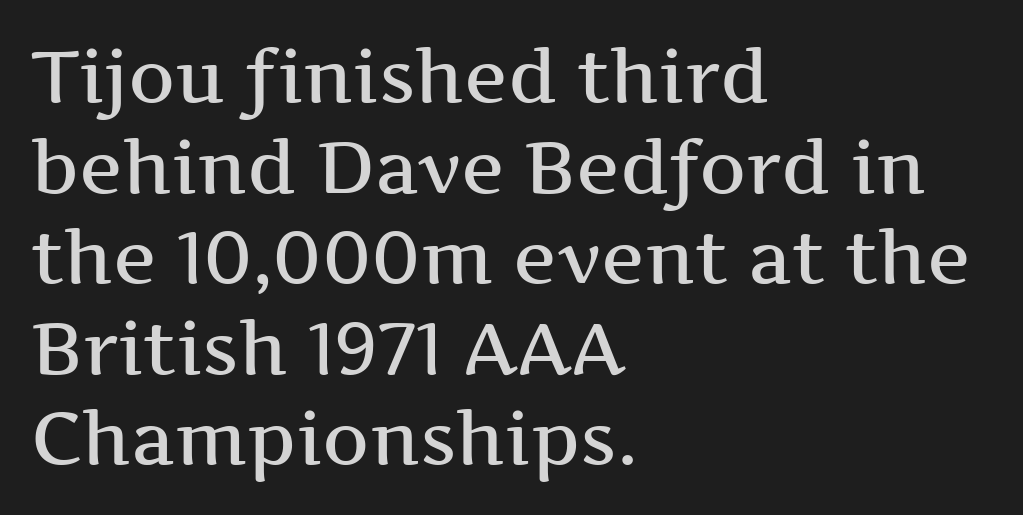
The image shows 73 px semibold, wide serif type, upright; set left-aligned, line spacing 1.24x, normal letter spacing, not underlined; medium stroke contrast and a medium x-height.
